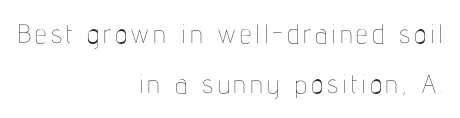
{"italic": "no", "bold": "no", "underline": "no", "align": "right", "line_spacing": "loose", "line_spacing_ratio": 1.94, "glyph_px": 26}
